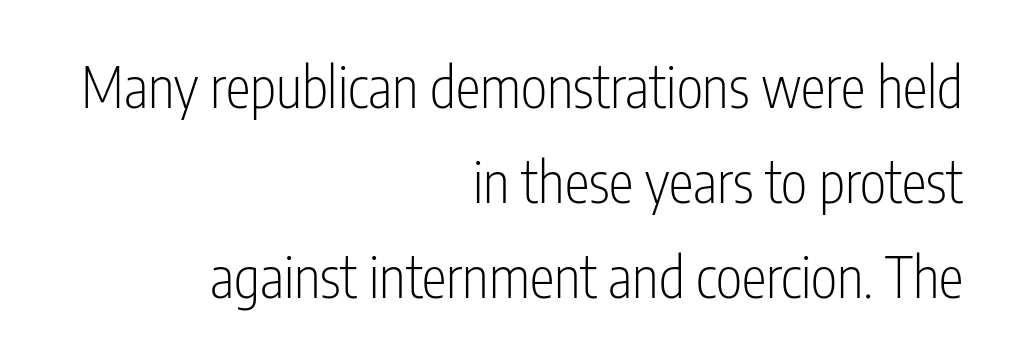
The image shows 56 px light, condensed sans-serif type, upright; set right-aligned, normal line spacing (1.7x), normal letter spacing, not underlined; low stroke contrast and a medium x-height.
